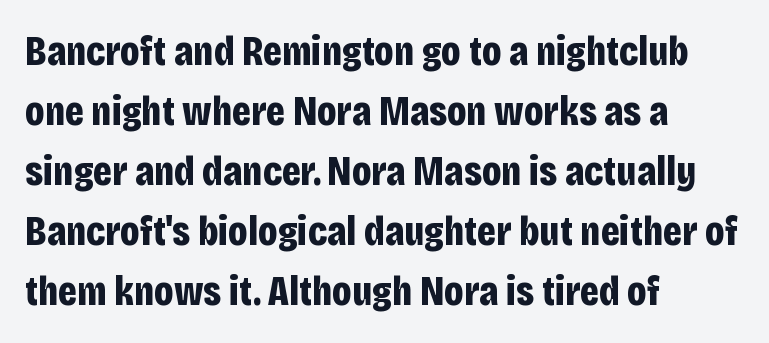
Q: Is the text bold? A: Yes.
Q: Is the text italic (slanted)? A: No, it is upright.
Q: Is the typeface a serif or a sans-serif typeface? A: Sans-serif.
Q: Is the text underlined? A: No.
Q: How is the paragraph aligned? A: Left-aligned.
Q: Is the spacing between letters normal or unusually wide? A: Normal.
Q: Is the spacing between lines tight, normal or loose? A: Normal.
Q: Width (condensed, normal, or wide)? A: Condensed.
Q: Stroke contrast? A: Low.
Q: x-height? A: Large.
Q: Monospaced? A: No.
